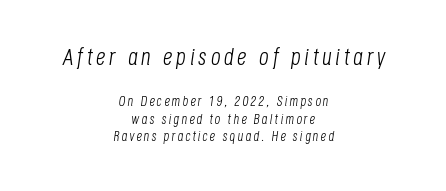
Q: Is the text bold? A: No.
Q: Is the text italic (slanted)? A: Yes, it leans right by about 8 degrees.
Q: Is the text underlined? A: No.
Q: How is the paragraph aligned? A: Centered.
Q: Which block of text is set in a larger size, the first (top) or the second (bottom)? A: The first (top) one.
